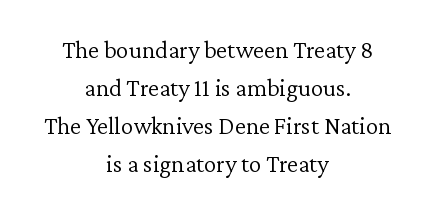
Q: Is the text bold? A: No.
Q: Is the text italic (slanted)? A: No, it is upright.
Q: Is the text underlined? A: No.
Q: How is the paragraph aligned? A: Centered.
Q: Is the spacing between letters normal or unusually wide? A: Normal.
Q: Is the spacing between lines tight, normal or loose? A: Normal.
